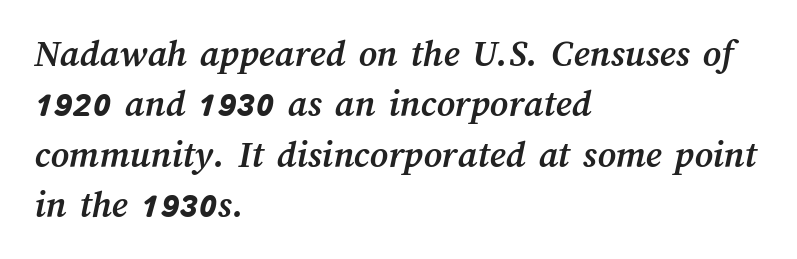
Q: Is the text bold? A: Yes.
Q: Is the text underlined? A: No.
Q: How is the paragraph aligned? A: Left-aligned.
Q: Is the spacing between letters normal or unusually wide? A: Normal.
Q: Is the spacing between lines tight, normal or loose? A: Normal.
Q: Width (condensed, normal, or wide)? A: Normal.
Q: Stroke contrast? A: Medium.
Q: x-height? A: Medium.
Q: Monospaced? A: No.
